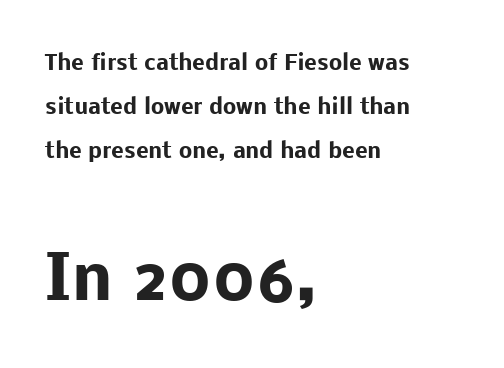
{"serif": "no", "italic": "no", "bold": "yes", "weight": "heavy", "width": "normal", "stroke_contrast": "low", "x_height": "medium", "monospaced": "no", "underline": "no", "align": "left", "line_spacing": "loose", "line_spacing_ratio": 2.09, "letter_spacing": "normal", "letter_spacing_em": 0.0, "larger_block": "second", "size_ratio": 2.95, "glyph_px": 62}
